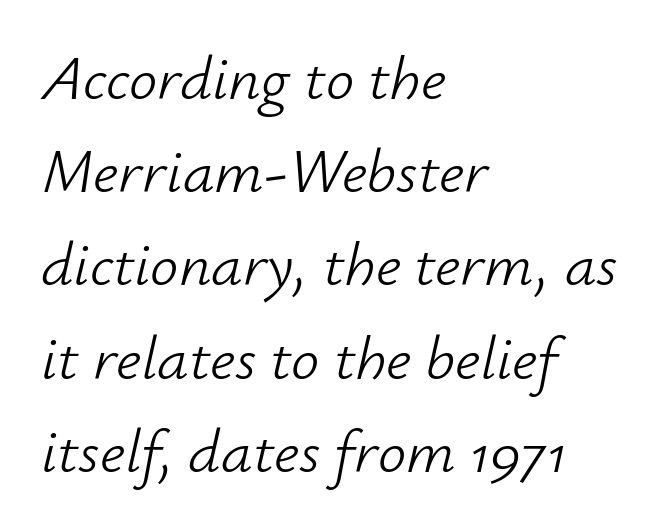
Q: Is the text bold? A: No.
Q: Is the text italic (slanted)? A: Yes, it leans right by about 12 degrees.
Q: Is the text underlined? A: No.
Q: How is the paragraph aligned? A: Left-aligned.
Q: Is the spacing between letters normal or unusually wide? A: Normal.
Q: Is the spacing between lines tight, normal or loose? A: Normal.
Q: Width (condensed, normal, or wide)? A: Normal.
Q: Stroke contrast? A: Low.
Q: x-height? A: Small.
Q: Monospaced? A: No.
